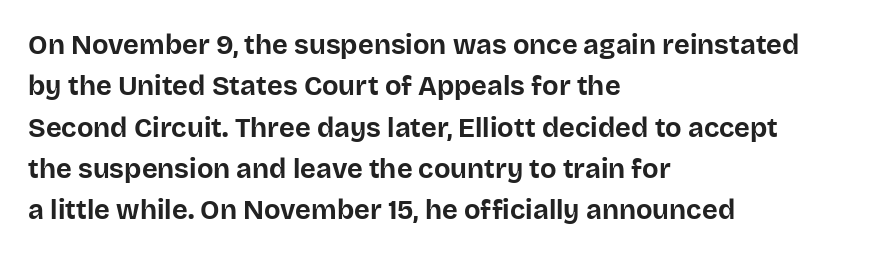
The image shows 27 px bold type, upright; set left-aligned, normal line spacing (1.53x), normal letter spacing, not underlined.
